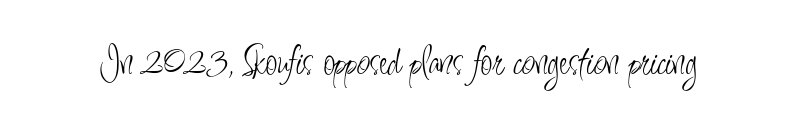
Q: Is the text bold? A: No.
Q: Is the typeface a serif or a sans-serif typeface? A: Sans-serif.
Q: Is the text underlined? A: No.
Q: Is the spacing between letters normal or unusually wide? A: Normal.
Q: Width (condensed, normal, or wide)? A: Condensed.
Q: Stroke contrast? A: Low.
Q: x-height? A: Small.
Q: Monospaced? A: No.
